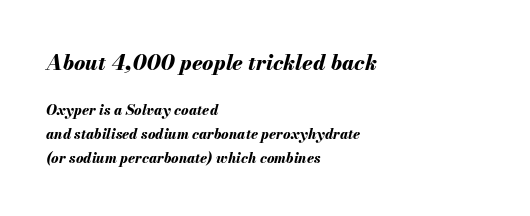
Q: Is the text bold? A: Yes.
Q: Is the text italic (slanted)? A: Yes, it leans right by about 13 degrees.
Q: Is the text underlined? A: No.
Q: How is the paragraph aligned? A: Left-aligned.
Q: Is the spacing between letters normal or unusually wide? A: Normal.
Q: Which block of text is set in a larger size, the first (top) or the second (bottom)? A: The first (top) one.
